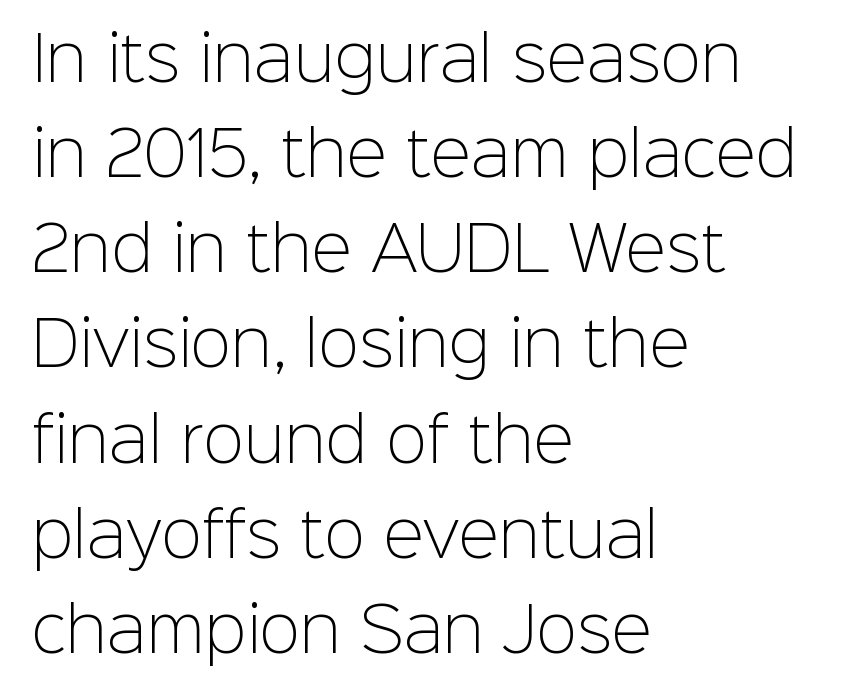
{"serif": "no", "italic": "no", "bold": "no", "weight": "light", "width": "normal", "stroke_contrast": "low", "x_height": "medium", "monospaced": "no", "underline": "no", "align": "left", "line_spacing": "normal", "line_spacing_ratio": 1.56, "letter_spacing": "normal", "letter_spacing_em": 0.0, "glyph_px": 61}
